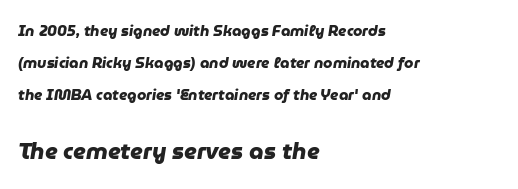
Q: Is the text bold? A: Yes.
Q: Is the text underlined? A: No.
Q: How is the paragraph aligned? A: Left-aligned.
Q: Is the spacing between letters normal or unusually wide? A: Normal.
Q: Is the spacing between lines tight, normal or loose? A: Loose.
Q: Which block of text is set in a larger size, the first (top) or the second (bottom)? A: The second (bottom) one.
